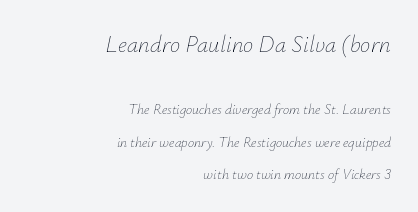
The image shows 23 px text type, italic (leaning right); set right-aligned, loose line spacing (2.33x), normal letter spacing, not underlined; the first (top) block is 1.64x larger.
